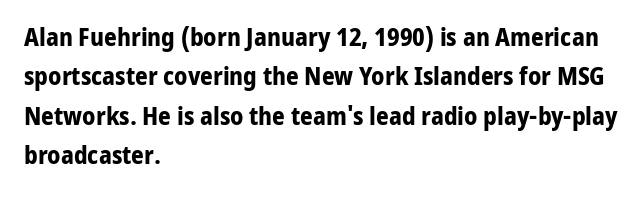
{"italic": "no", "bold": "yes", "underline": "no", "align": "left", "line_spacing": "normal", "line_spacing_ratio": 1.58, "letter_spacing": "normal", "letter_spacing_em": 0.0, "glyph_px": 25}
